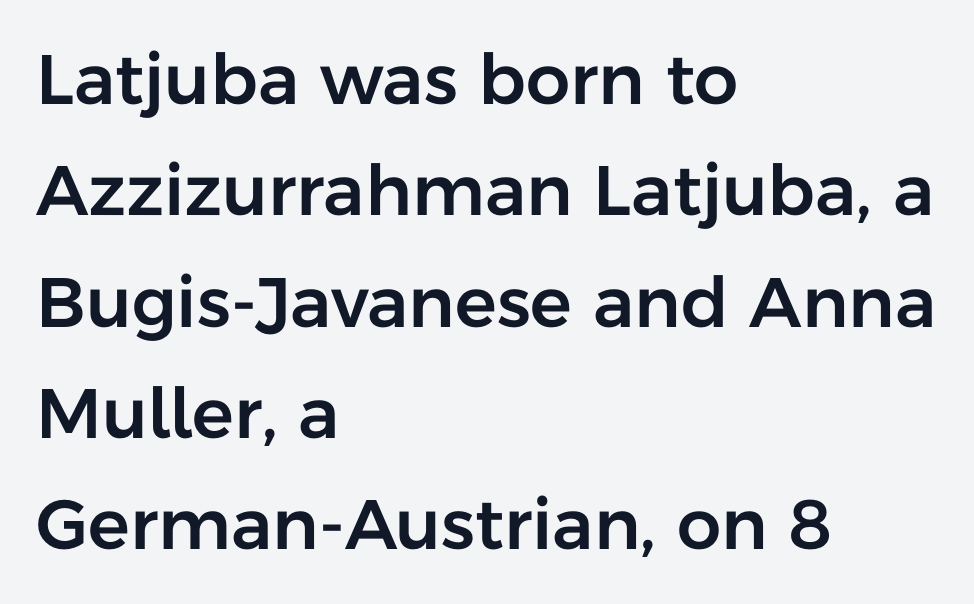
The image shows 70 px sans-serif type, upright; set left-aligned, normal line spacing (1.59x), normal letter spacing, not underlined; low stroke contrast and a medium x-height.
